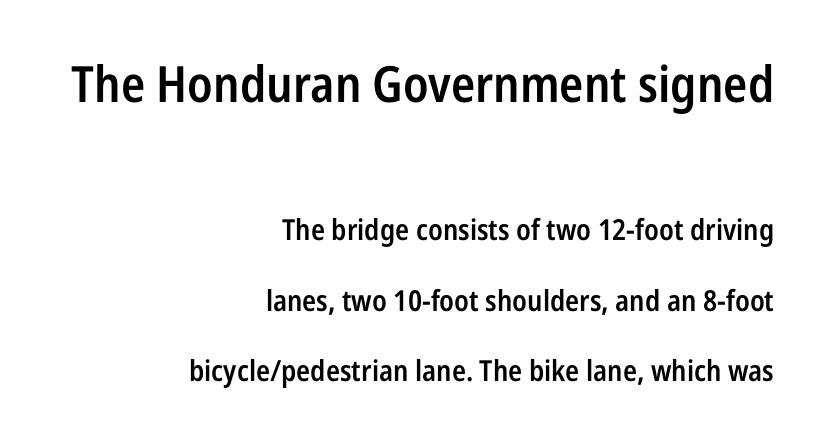
The image shows 50 px semibold, condensed sans-serif type, upright; set right-aligned, loose line spacing (2.43x), normal letter spacing, not underlined; the first (top) block is 1.72x larger; low stroke contrast and a medium x-height.
